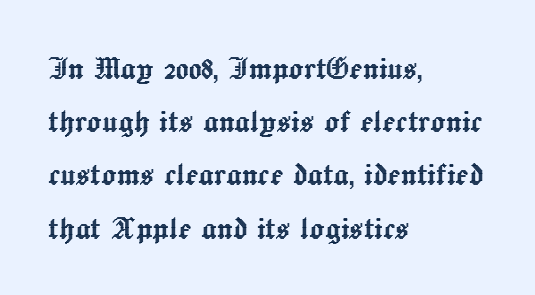
The image shows 38 px text type, upright; set left-aligned, normal line spacing (1.4x), normal letter spacing, not underlined; a medium x-height.
